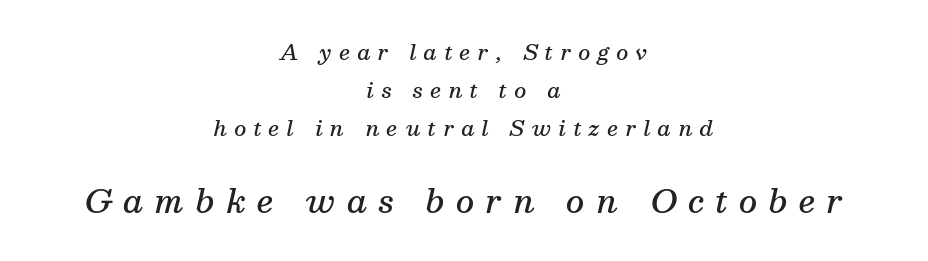
Q: Is the text bold? A: Semi-bold.
Q: Is the text italic (slanted)? A: Yes, it leans right by about 13 degrees.
Q: Is the typeface a serif or a sans-serif typeface? A: Serif.
Q: Is the text underlined? A: No.
Q: How is the paragraph aligned? A: Centered.
Q: Is the spacing between letters normal or unusually wide? A: Unusually wide.
Q: Which block of text is set in a larger size, the first (top) or the second (bottom)? A: The second (bottom) one.
Q: Width (condensed, normal, or wide)? A: Normal.
Q: Stroke contrast? A: Medium.
Q: x-height? A: Medium.
Q: Monospaced? A: No.
